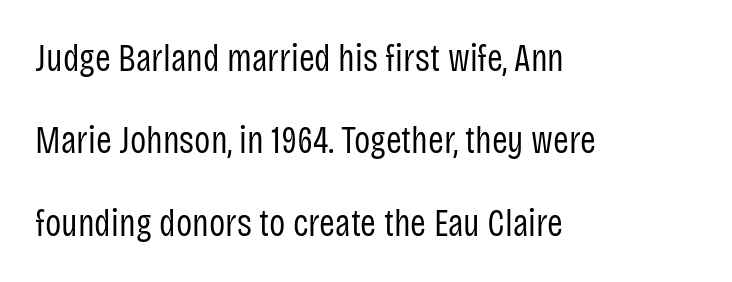
The image shows 38 px regular-weight, condensed sans-serif type, upright; set left-aligned, loose line spacing (2.17x), normal letter spacing, not underlined; low stroke contrast and a large x-height.
